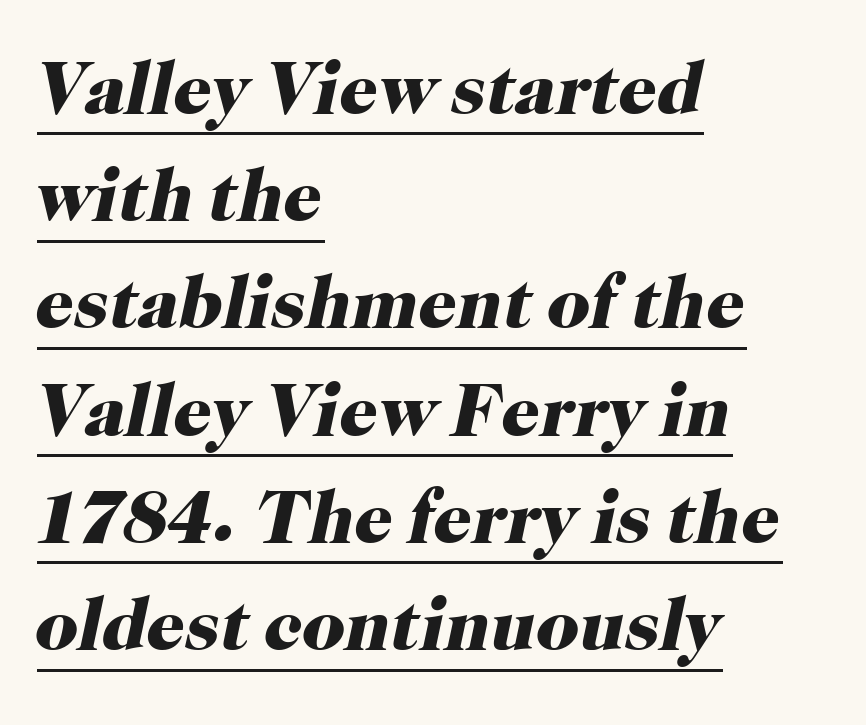
{"serif": "yes", "italic": "yes", "lean": "right", "slant_degrees": 12, "bold": "yes", "weight": "heavy", "width": "normal", "stroke_contrast": "high", "x_height": "medium", "monospaced": "no", "underline": "yes", "align": "left", "line_spacing": "normal", "line_spacing_ratio": 1.43, "letter_spacing": "normal", "letter_spacing_em": 0.0, "glyph_px": 75}
